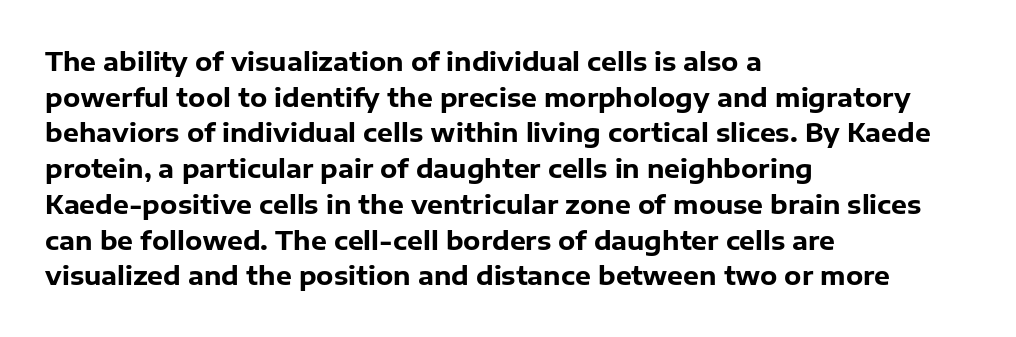
Q: Is the text bold? A: Yes.
Q: Is the text italic (slanted)? A: No, it is upright.
Q: Is the text underlined? A: No.
Q: How is the paragraph aligned? A: Left-aligned.
Q: Is the spacing between letters normal or unusually wide? A: Normal.
Q: Is the spacing between lines tight, normal or loose? A: Normal.
